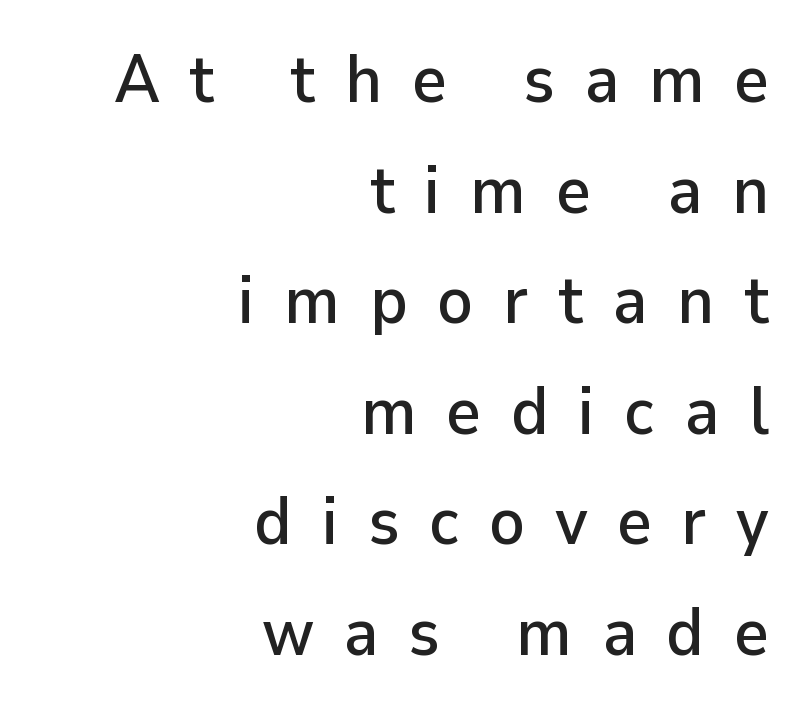
Q: Is the text italic (slanted)? A: No, it is upright.
Q: Is the typeface a serif or a sans-serif typeface? A: Sans-serif.
Q: Is the text underlined? A: No.
Q: How is the paragraph aligned? A: Right-aligned.
Q: Is the spacing between letters normal or unusually wide? A: Unusually wide.
Q: Is the spacing between lines tight, normal or loose? A: Normal.
Q: Width (condensed, normal, or wide)? A: Normal.
Q: Stroke contrast? A: Low.
Q: x-height? A: Medium.
Q: Monospaced? A: No.
